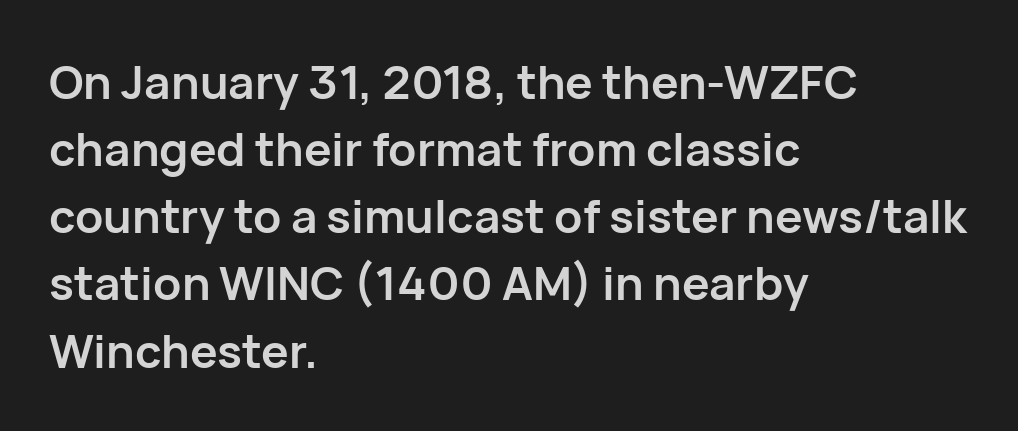
The face used here is a sans, in the tradition of grotesques and geometrics. Character widths vary here, with narrow letters taking less room than wide ones. A student would call this left alignment; a typographer would say flush left, rag right. Nope, not italic — everything's standing straight. Has an underline been added? It has not. How are the letters spaced? Ordinarily, with no added tracking.
